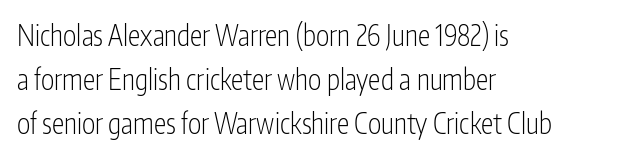
Honestly, the letter spacing is just normal — you wouldn't notice it. The specimen reads as upright at a glance. The leading is moderate, giving the passage an even texture. Varying glyph widths throughout — classic text-font behaviour. One-word summary of the alignment: left.
